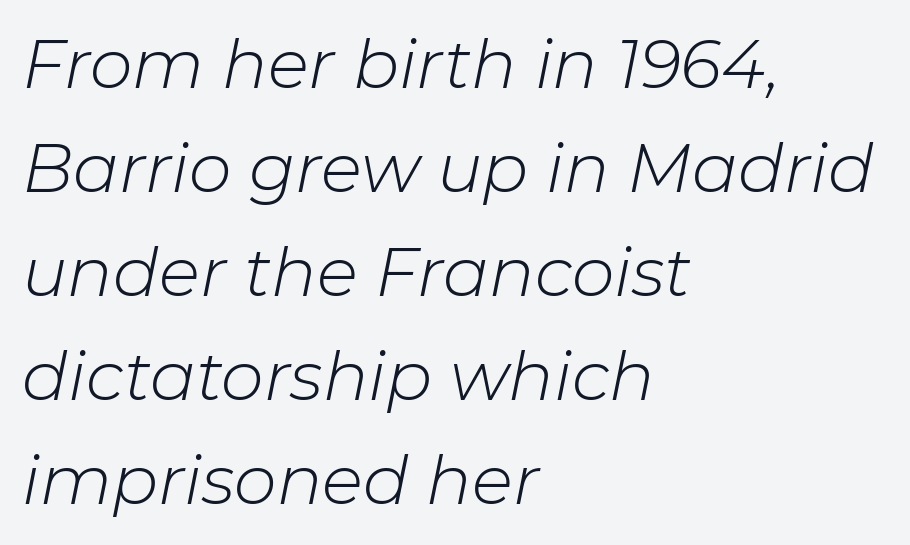
Compared with a centered layout, this one pins lines to the left instead. Letters rest on an invisible, unmarked baseline. Letter spacing: default. What's the leading like? Ordinary, nothing unusual.
